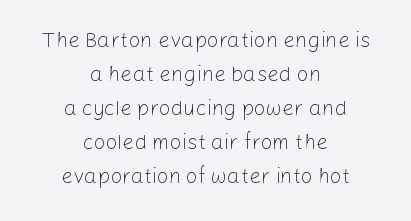
{"italic": "no", "bold": "no", "underline": "no", "align": "center", "line_spacing": "normal", "line_spacing_ratio": 1.62, "letter_spacing": "normal", "letter_spacing_em": 0.0, "glyph_px": 21}
